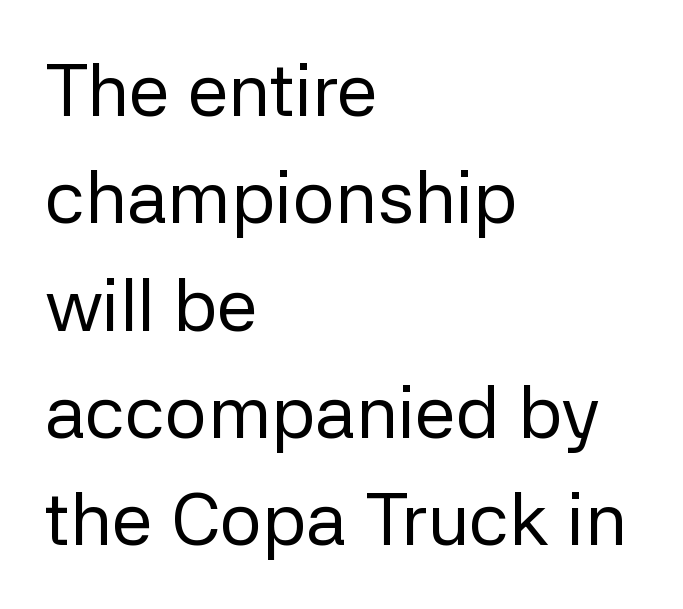
The image shows 74 px regular-weight sans-serif type, upright; set left-aligned, normal line spacing (1.45x), normal letter spacing, not underlined; low stroke contrast and a medium x-height.
